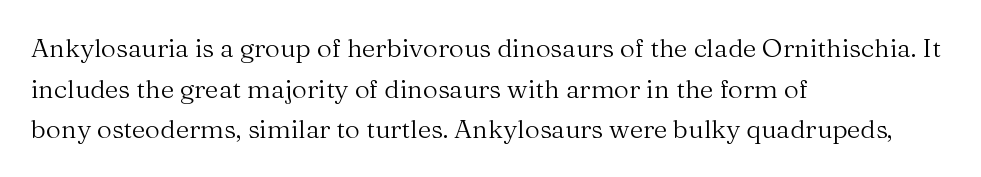
{"italic": "no", "bold": "no", "underline": "no", "align": "left", "line_spacing": "normal", "line_spacing_ratio": 1.56, "letter_spacing": "normal", "letter_spacing_em": 0.0, "glyph_px": 26}
